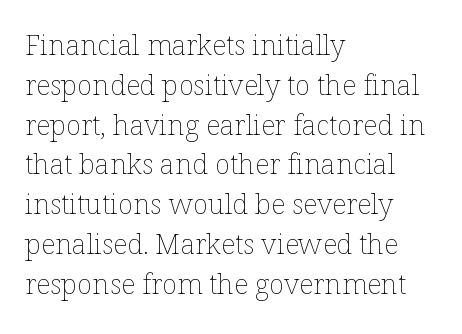
The image shows 28 px thin type, upright; set left-aligned, normal line spacing (1.42x), normal letter spacing, not underlined; low stroke contrast and a medium x-height.
